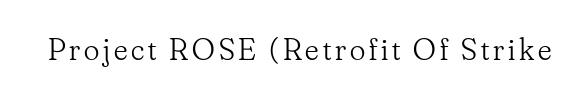
The weight tops out at a normal text grade. Note the varied advance widths — an 'i' is clearly narrower than an 'm'. These lines were composed using upright roman letters. A serif font was chosen for this passage. Check under the words: just untouched page.
